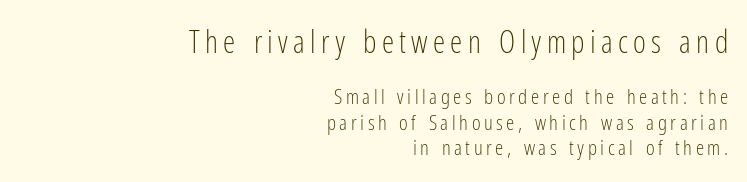
Q: Is the text bold? A: No.
Q: Is the text italic (slanted)? A: No, it is upright.
Q: Is the typeface a serif or a sans-serif typeface? A: Sans-serif.
Q: Is the text underlined? A: No.
Q: How is the paragraph aligned? A: Right-aligned.
Q: Which block of text is set in a larger size, the first (top) or the second (bottom)? A: The first (top) one.
Q: Width (condensed, normal, or wide)? A: Condensed.
Q: Stroke contrast? A: Low.
Q: x-height? A: Medium.
Q: Monospaced? A: No.
